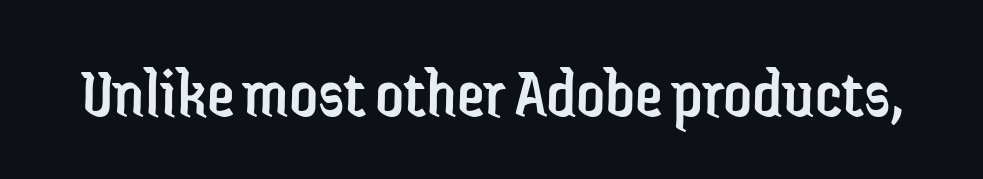
Nothing heavy about these letters — not bold at all. It's the straight-up-and-down kind of type. Looks like regular typesetting: each glyph gets only the width it needs. Honestly, there is no underline to notice here at all. Font category for this specimen: sans-serif. Tracking value appears to be zero — textbook default spacing.
